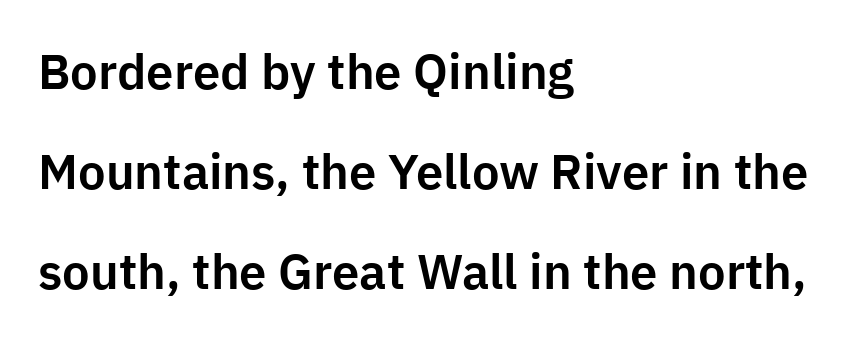
Q: Is the text italic (slanted)? A: No, it is upright.
Q: Is the typeface a serif or a sans-serif typeface? A: Sans-serif.
Q: Is the text underlined? A: No.
Q: How is the paragraph aligned? A: Left-aligned.
Q: Is the spacing between letters normal or unusually wide? A: Normal.
Q: Is the spacing between lines tight, normal or loose? A: Loose.
Q: Width (condensed, normal, or wide)? A: Normal.
Q: Stroke contrast? A: Low.
Q: x-height? A: Medium.
Q: Monospaced? A: No.
